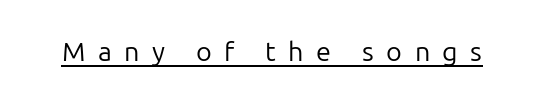
Ordinary non-slanted type is in use. Stems here are at most as thick as an everyday book face. These characters rest on top of a visible drawn line. Between one letter and the next there's a generous, obvious gap.
